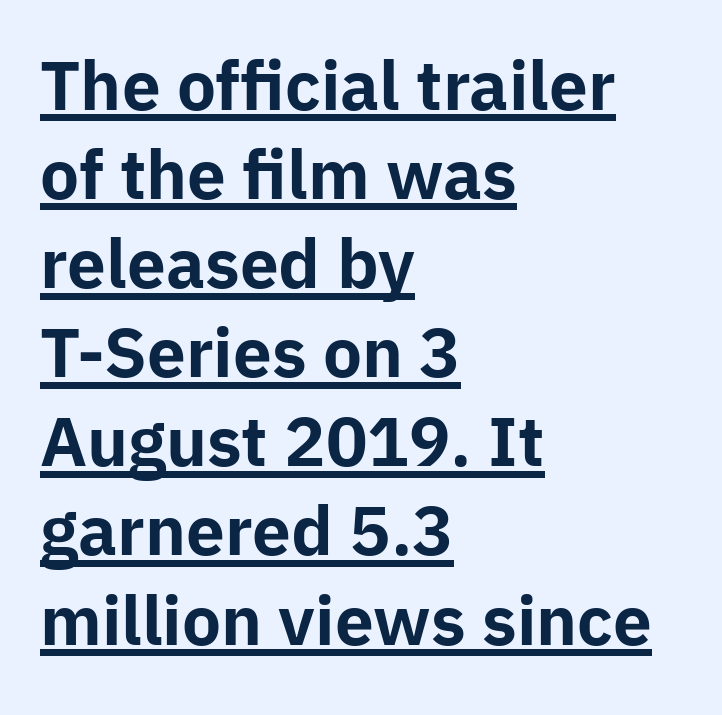
{"serif": "no", "italic": "no", "bold": "yes", "weight": "bold", "width": "normal", "stroke_contrast": "low", "x_height": "medium", "monospaced": "no", "underline": "yes", "align": "left", "line_spacing": "normal", "line_spacing_ratio": 1.35, "letter_spacing": "normal", "letter_spacing_em": 0.0, "glyph_px": 66}
